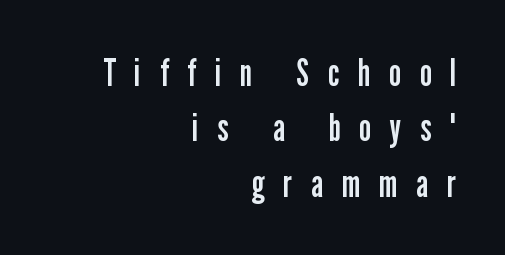
Each new line begins a customary step beneath the previous one. The letters advance in unequal steps, a hallmark of proportional type. The zone under the glyphs is completely vacant. This is sans-serif lettering, the kind often seen on screens and signage. This sample uses expanded letter spacing, leaving extra air between glyphs.
